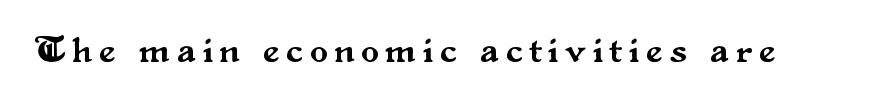
{"serif": "yes", "italic": "no", "width": "normal", "stroke_contrast": "medium", "x_height": "small", "monospaced": "no", "underline": "no", "letter_spacing": "wide", "letter_spacing_em": 0.2, "glyph_px": 36}
